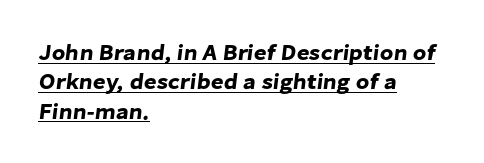
The image shows 22 px text type; set left-aligned, normal line spacing (1.33x), normal letter spacing, underlined.
